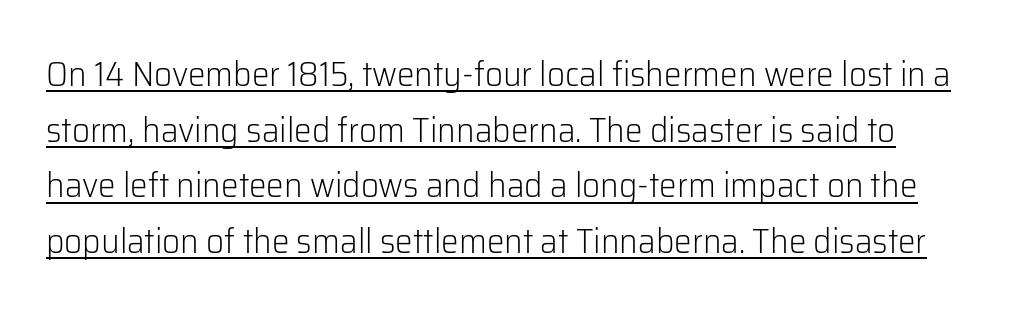
Q: Is the text bold? A: No.
Q: Is the text italic (slanted)? A: No, it is upright.
Q: Is the typeface a serif or a sans-serif typeface? A: Sans-serif.
Q: Is the text underlined? A: Yes.
Q: Is the spacing between letters normal or unusually wide? A: Normal.
Q: Is the spacing between lines tight, normal or loose? A: Normal.
Q: Width (condensed, normal, or wide)? A: Normal.
Q: Stroke contrast? A: Low.
Q: x-height? A: Medium.
Q: Monospaced? A: No.
